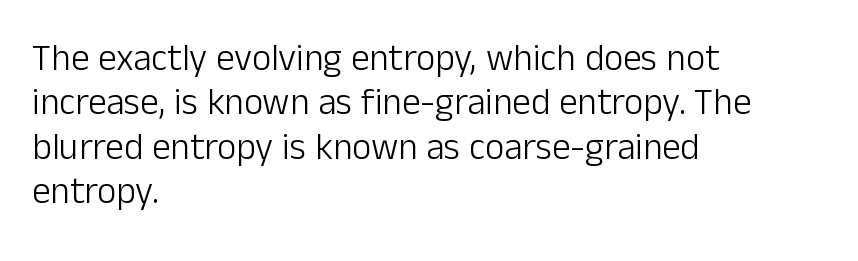
{"serif": "no", "italic": "no", "bold": "no", "weight": "light", "width": "normal", "stroke_contrast": "low", "x_height": "medium", "monospaced": "no", "underline": "no", "align": "left", "line_spacing_ratio": 1.2, "letter_spacing": "normal", "letter_spacing_em": 0.0, "glyph_px": 37}
